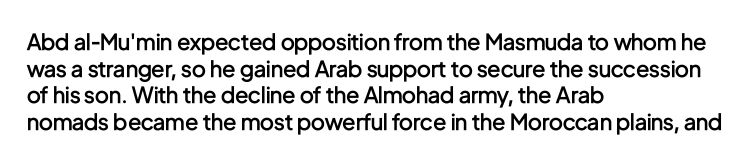
Q: Is the text bold? A: Semi-bold.
Q: Is the text italic (slanted)? A: No, it is upright.
Q: Is the text underlined? A: No.
Q: How is the paragraph aligned? A: Left-aligned.
Q: Is the spacing between letters normal or unusually wide? A: Normal.
